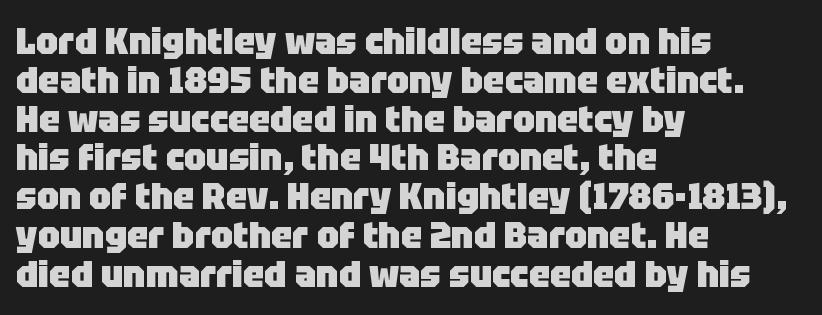
Q: Is the text bold? A: Yes.
Q: Is the text italic (slanted)? A: No, it is upright.
Q: Is the typeface a serif or a sans-serif typeface? A: Sans-serif.
Q: Is the text underlined? A: No.
Q: How is the paragraph aligned? A: Left-aligned.
Q: Is the spacing between letters normal or unusually wide? A: Normal.
Q: Is the spacing between lines tight, normal or loose? A: Tight.
Q: Width (condensed, normal, or wide)? A: Normal.
Q: Stroke contrast? A: Low.
Q: x-height? A: Large.
Q: Monospaced? A: No.
